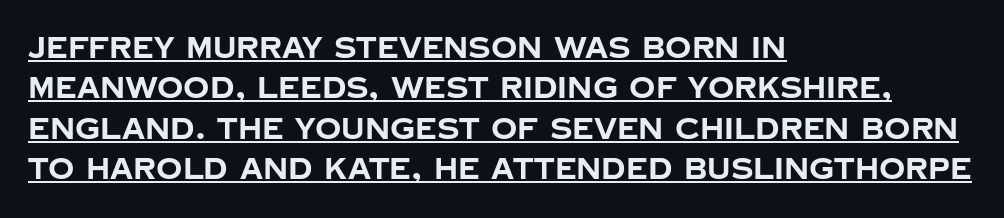
Does the leading feel generous? No, just average. The letters advance in unequal steps, a hallmark of proportional type. Does the weight exceed regular? Yes, all the way to bold. What kind of face is this? One without serifs — a sans.
